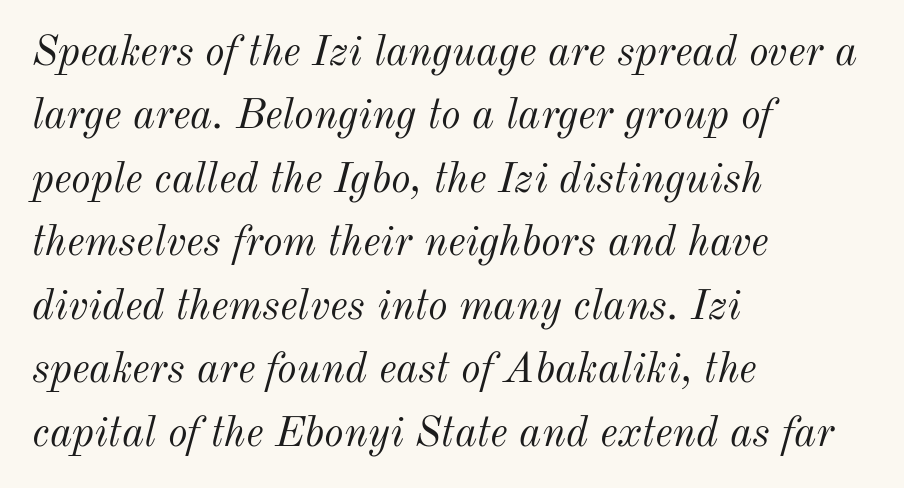
{"italic": "yes", "lean": "right", "slant_degrees": 12, "bold": "no", "weight": "light", "width": "normal", "stroke_contrast": "medium", "x_height": "small", "monospaced": "no", "underline": "no", "align": "left", "line_spacing": "normal", "line_spacing_ratio": 1.51, "letter_spacing": "normal", "letter_spacing_em": 0.0, "glyph_px": 42}
